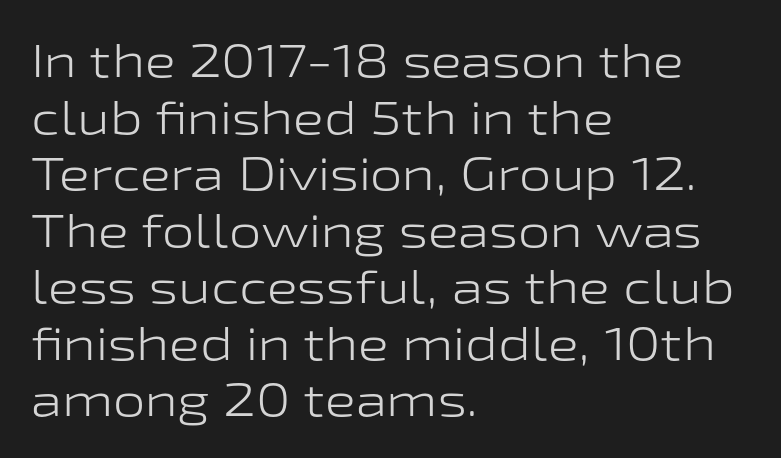
Each stroke keeps to a modest, everyday thickness or less. Does the lettering tilt? It doesn't — this is upright. Short note: letters normally spaced. Teacher's note: observe the even left margin — that is flush-left alignment.
